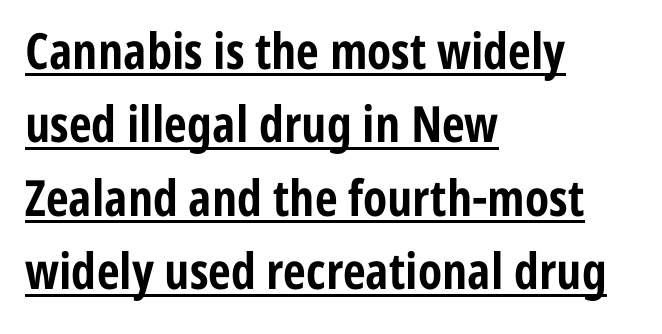
Q: Is the text bold? A: Yes.
Q: Is the text italic (slanted)? A: No, it is upright.
Q: Is the typeface a serif or a sans-serif typeface? A: Sans-serif.
Q: Is the text underlined? A: Yes.
Q: How is the paragraph aligned? A: Left-aligned.
Q: Is the spacing between letters normal or unusually wide? A: Normal.
Q: Is the spacing between lines tight, normal or loose? A: Normal.
Q: Width (condensed, normal, or wide)? A: Condensed.
Q: Stroke contrast? A: Low.
Q: x-height? A: Medium.
Q: Monospaced? A: No.
